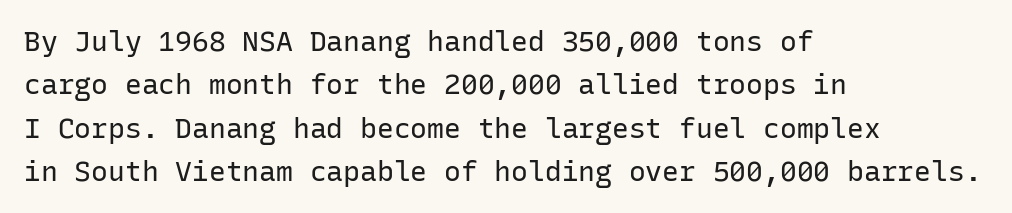
{"serif": "no", "italic": "no", "bold": "no", "weight": "regular", "width": "normal", "stroke_contrast": "low", "x_height": "medium", "monospaced": "yes", "underline": "no", "align": "left", "line_spacing": "normal", "line_spacing_ratio": 1.55, "letter_spacing": "normal", "letter_spacing_em": 0.0, "glyph_px": 28}
